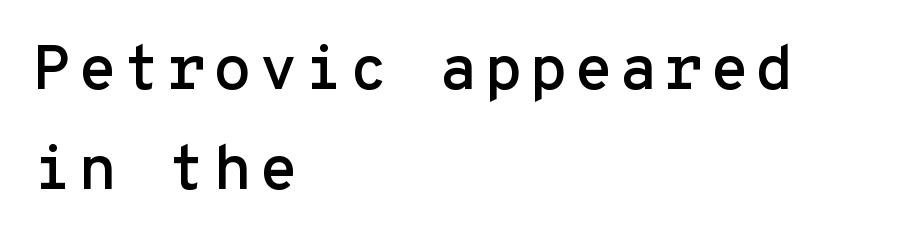
{"serif": "no", "italic": "no", "width": "normal", "stroke_contrast": "low", "x_height": "medium", "monospaced": "yes", "underline": "no", "align": "left", "line_spacing": "normal", "line_spacing_ratio": 1.59, "glyph_px": 63}
